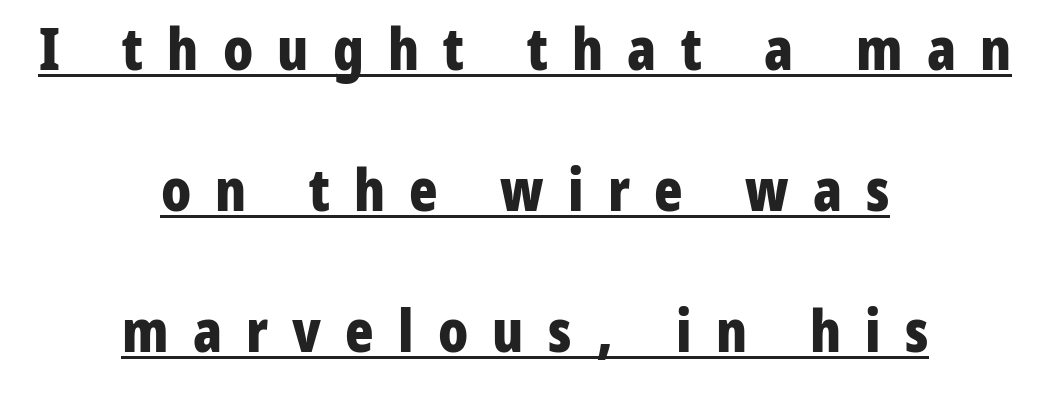
The text block is weighted toward neither margin, spreading evenly from the middle. Leading is clearly above the norm, producing a sparse column. Set as a true bold cut, around the 700 mark. Notice how the stems are strictly vertical — no italics here. What stands out about the letter spacing? Its width — letters are far apart.
